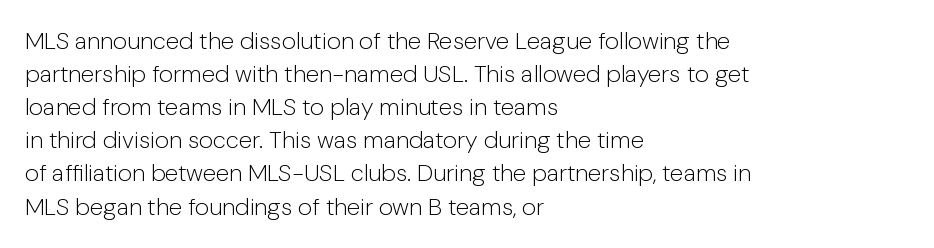
{"italic": "no", "bold": "no", "underline": "no", "align": "left", "line_spacing": "normal", "line_spacing_ratio": 1.38, "letter_spacing": "normal", "letter_spacing_em": 0.0, "glyph_px": 24}
